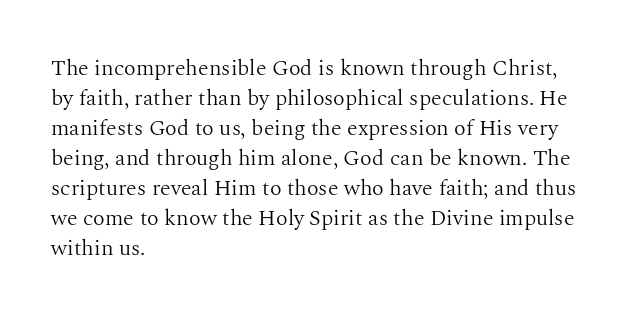
Reading down the column, the eye jumps a familiar distance to each next line. Left-aligned paragraph, ragged on the right. Check under the words: just untouched page. Nope, not italic — everything's standing straight.
